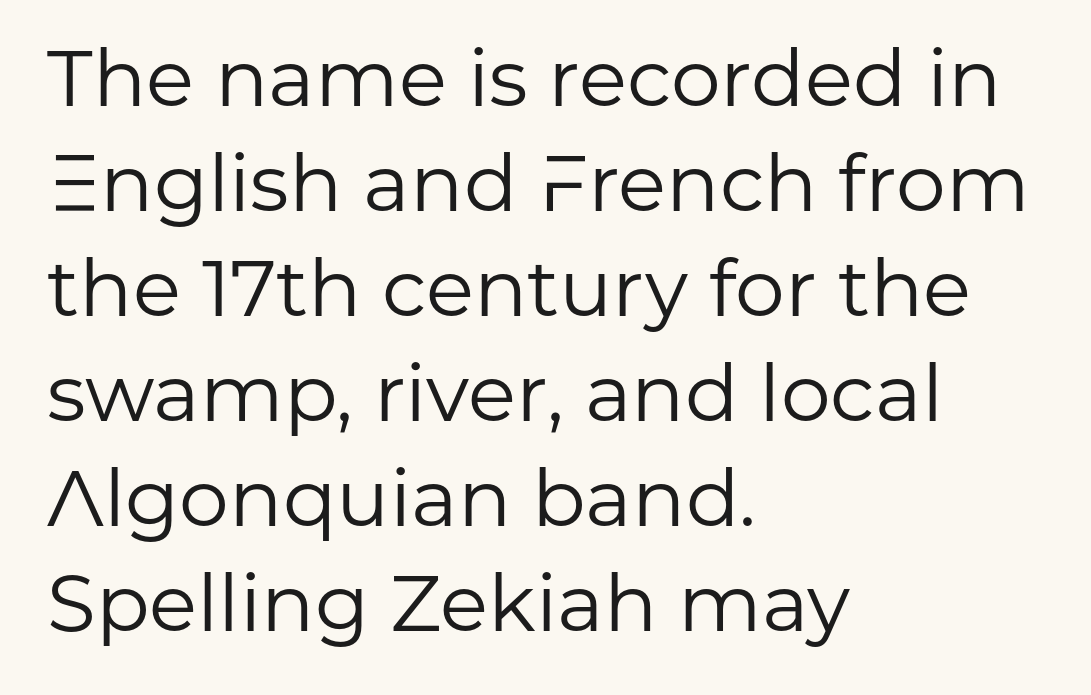
The horizontal fit of the characters is conventional and even. Compared with a typical body face, this is equally light or lighter still. The typesetter chose a ragged-right arrangement here. The type sits square on the baseline with zero lean. The strip under each line holds only bare page. A normal amount of white space separates one row of letters from the next.
